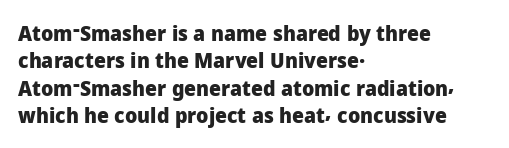
The rendering anchors every line to the left-hand side. This is the regular roman posture of the typeface. A normal amount of white space separates one row of letters from the next. The face used here is rendered with its standard letterfit. A clean baseline with only descenders dipping below it. The sample has been set heavy, in full bold.
